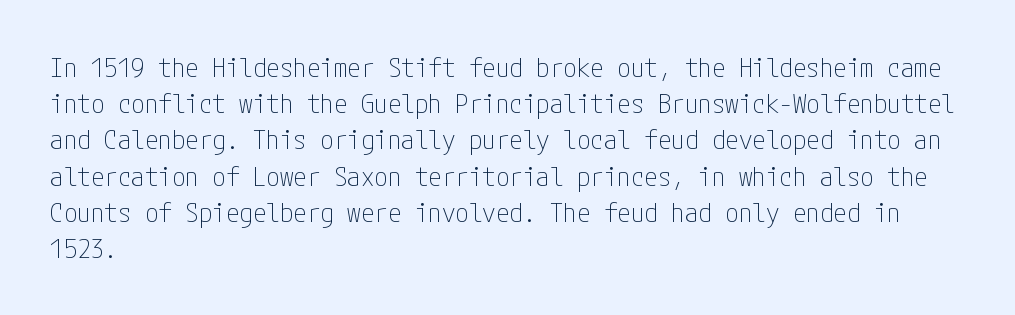
The strokes carry an ordinary text weight at most. Teacher's note: observe the even left margin — that is flush-left alignment. The lines sit at an ordinary, default distance from one another. Does extra space separate the letters? No, they use regular spacing. Posture: vertical. The specimen omits any rule beneath the text block's lines.
